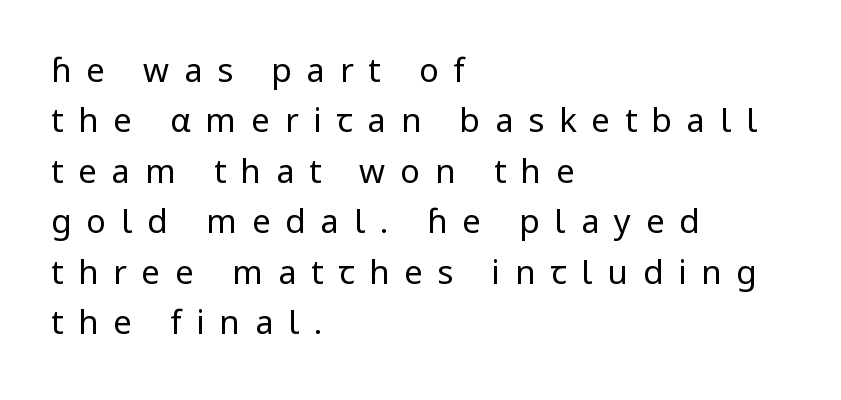
The typography opts for an upright posture over an oblique one. Look at the bottom of the vertical strokes: they stop flat, with no serifs. Words appear elongated and porous because spacing is wide. You could not count columns in this text — the font is proportionally spaced.
